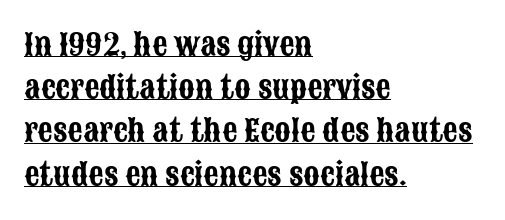
{"serif": "no", "italic": "no", "width": "condensed", "stroke_contrast": "low", "x_height": "large", "monospaced": "no", "underline": "yes", "align": "left", "line_spacing": "normal", "line_spacing_ratio": 1.44, "letter_spacing": "normal", "letter_spacing_em": 0.0, "glyph_px": 30}
